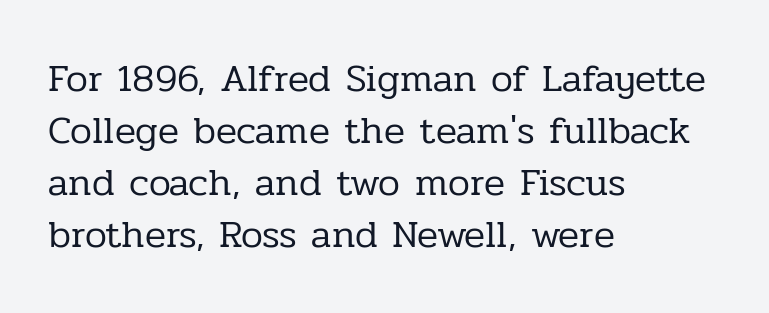
The image shows 39 px regular-weight serif type, upright; set left-aligned, normal line spacing (1.33x), normal letter spacing, not underlined; low stroke contrast and a medium x-height.
